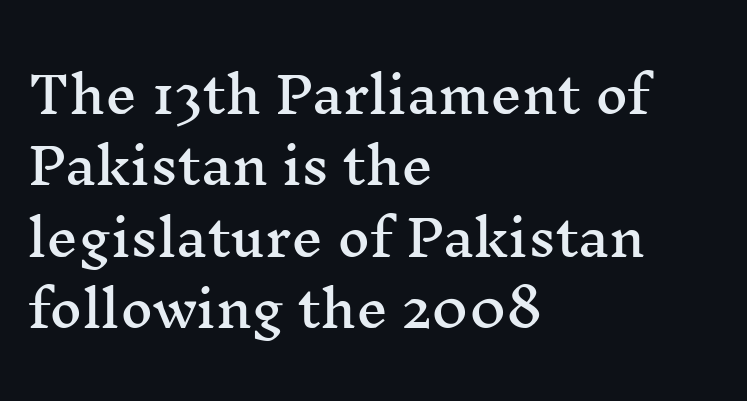
{"serif": "yes", "italic": "no", "width": "wide", "stroke_contrast": "medium", "x_height": "medium", "monospaced": "no", "underline": "no", "align": "left", "line_spacing": "normal", "line_spacing_ratio": 1.43, "letter_spacing": "normal", "letter_spacing_em": 0.0, "glyph_px": 50}
